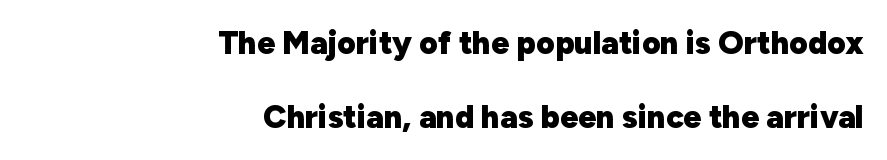
Line endings align vertically; line beginnings do not. Are there feet on the stems? There aren't — it's a sans. The rendering uses a large line-height, opening up the rows. Notice how the stems are strictly vertical — no italics here. Default kerning and tracking; the words read as compact shapes.
